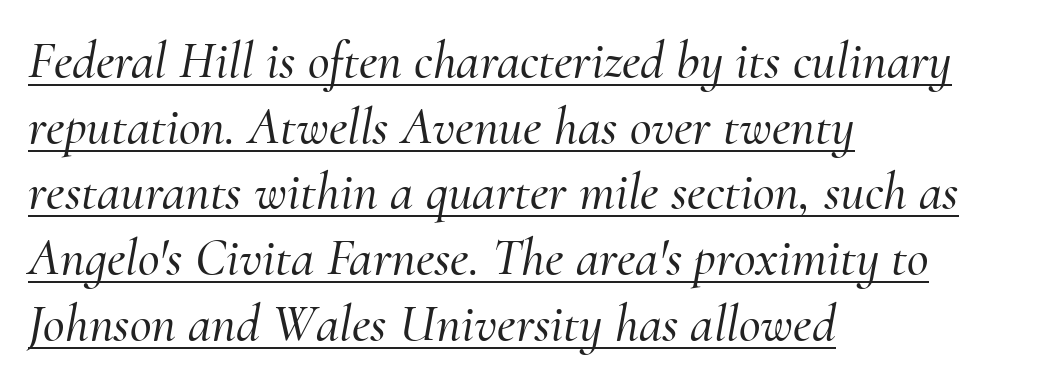
Italic? Definitely — the glyphs are oblique. Spacing verdict: proportional, widths tailored to each character. Short and long lines alike share a common starting point at left. Is the letter spacing exaggerated? No — it looks like the ordinary default.
